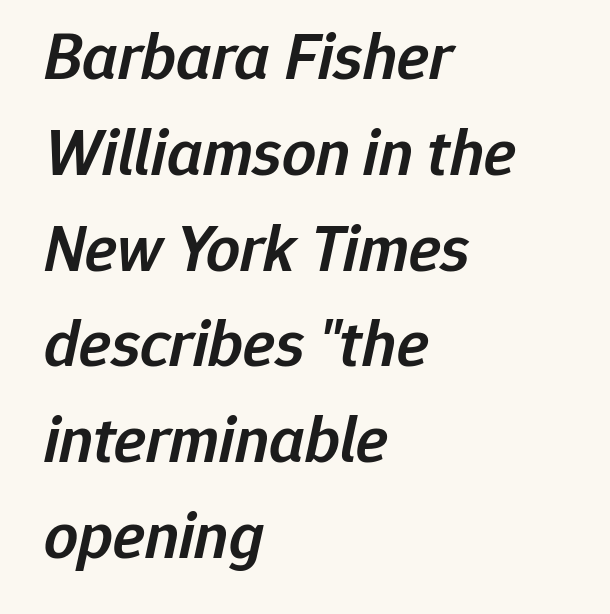
The paragraph shown leans on its left margin. What stands out about the letter spacing? Nothing — it is the standard amount. Yep, that's italic — everything's leaning. Unmarked baselines from the first word to the last. This sample has the flowing, uneven cadence of proportional lettering.
